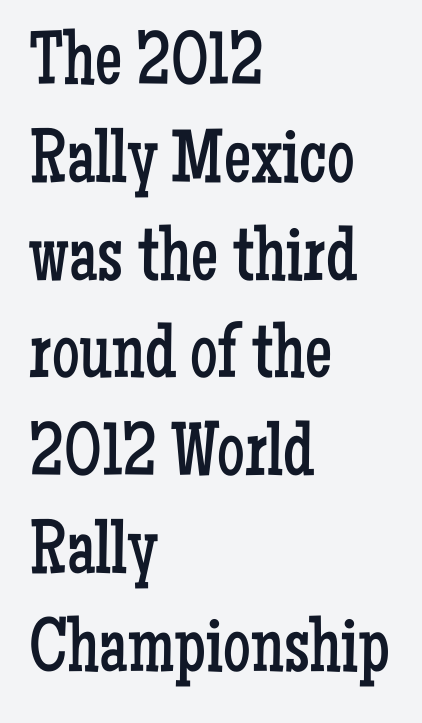
The image shows 77 px regular-weight, condensed serif type, upright; set left-aligned, normal line spacing (1.27x), normal letter spacing, not underlined; low stroke contrast and a medium x-height.
